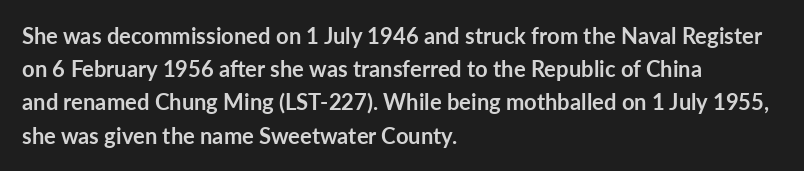
{"italic": "no", "bold": "yes", "underline": "no", "align": "left", "line_spacing": "normal", "line_spacing_ratio": 1.51, "letter_spacing": "normal", "letter_spacing_em": 0.0, "glyph_px": 22}
